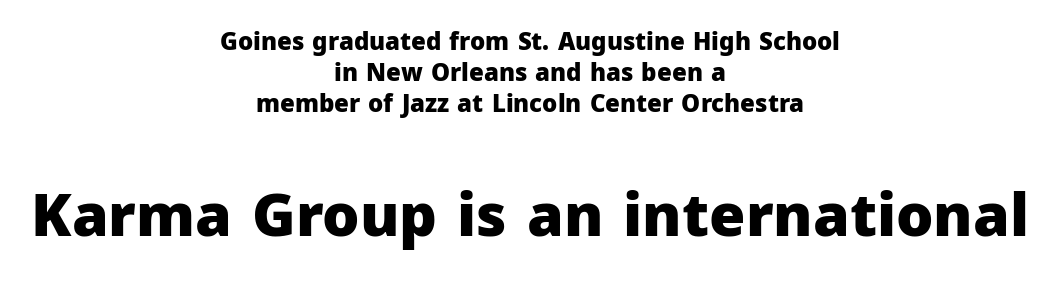
The image shows 59 px heavy sans-serif type, upright; set centered, normal line spacing (1.3x), normal letter spacing, not underlined; the second (bottom) block is 2.46x larger; low stroke contrast and a medium x-height.
